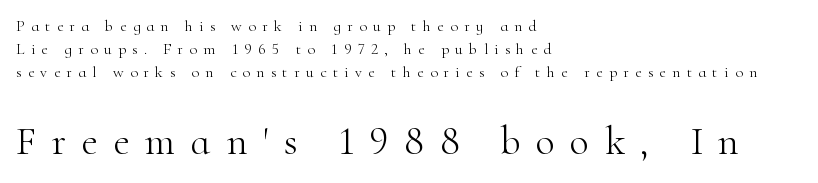
Q: Is the text bold? A: No.
Q: Is the text italic (slanted)? A: No, it is upright.
Q: Is the typeface a serif or a sans-serif typeface? A: Serif.
Q: Is the text underlined? A: No.
Q: How is the paragraph aligned? A: Left-aligned.
Q: Is the spacing between letters normal or unusually wide? A: Unusually wide.
Q: Is the spacing between lines tight, normal or loose? A: Normal.
Q: Which block of text is set in a larger size, the first (top) or the second (bottom)? A: The second (bottom) one.
Q: Width (condensed, normal, or wide)? A: Normal.
Q: Stroke contrast? A: High.
Q: x-height? A: Small.
Q: Monospaced? A: No.
